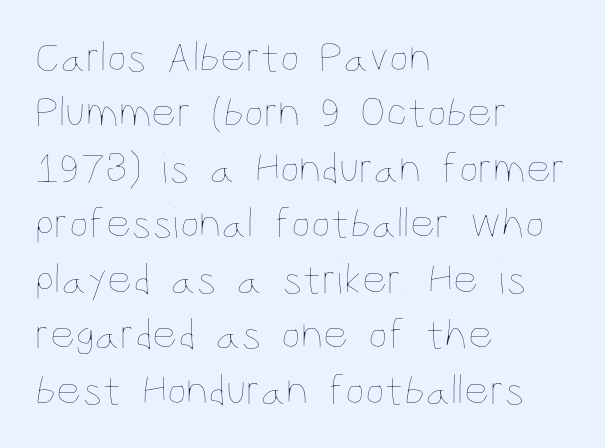
You could not count columns in this text — the font is proportionally spaced. Where is the straight margin? On the left. There is no visible air inserted between adjacent glyphs. This is roman type, the default non-slanted kind.
